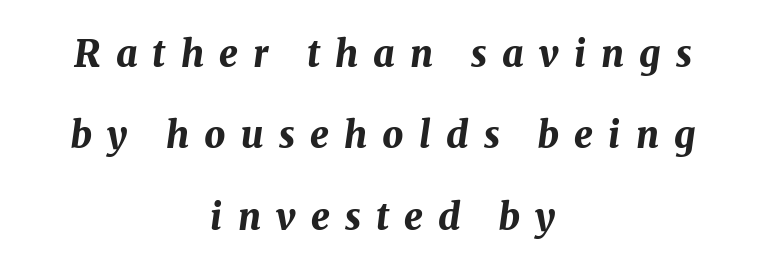
The image shows 37 px bold type, italic (leaning right); set centered, loose line spacing (2.2x), unusually wide letter spacing (+0.41 em), not underlined; medium stroke contrast and a medium x-height.
